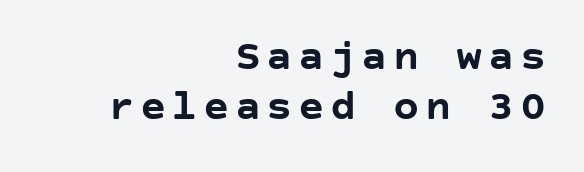
The image shows 44 px semibold sans-serif type, upright; set right-aligned, tight line spacing (1.14x), not underlined; low stroke contrast and a large x-height.
